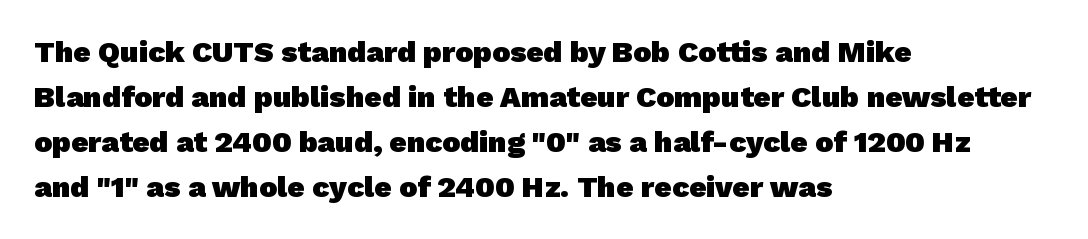
Emphasis by weight is at full strength: bold. The designer left line spacing at the default. Inter-character spacing is left at the font's built-in metrics. Caption: multi-line text, flush left, ragged right.
